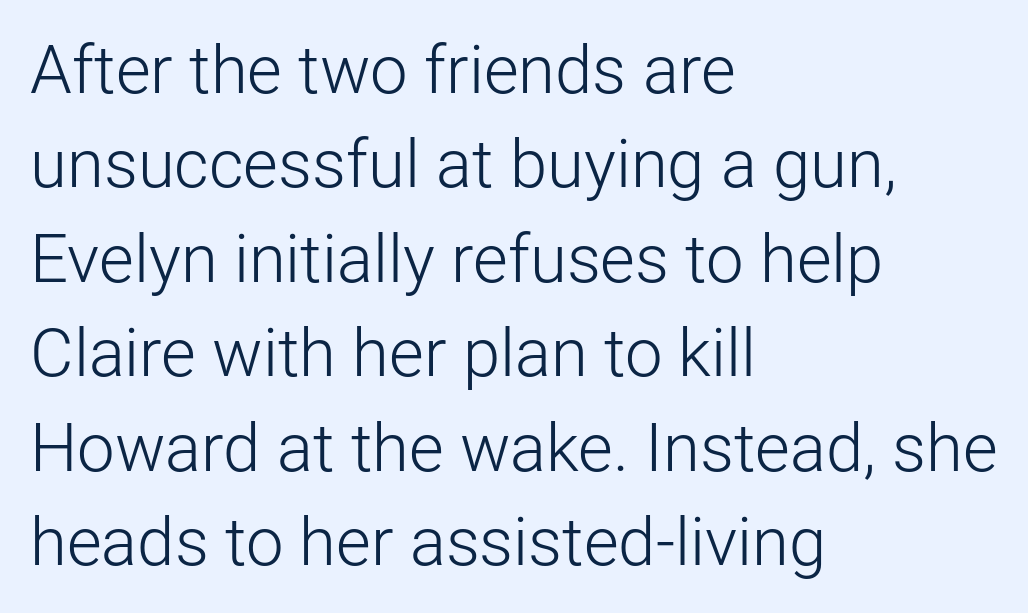
Spacing verdict: proportional, widths tailored to each character. Nobody touched the tracking dial on this one. These glyphs show unthickened strokes, regular width or finer. Are there feet on the stems? There aren't — it's a sans. Teacher's note: observe the even left margin — that is flush-left alignment.
